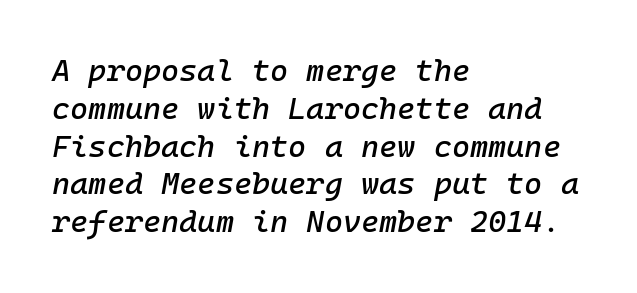
The image shows 31 px text type, italic (leaning right), monospaced; set left-aligned, line spacing 1.22x, normal letter spacing, not underlined; low stroke contrast and a medium x-height.
